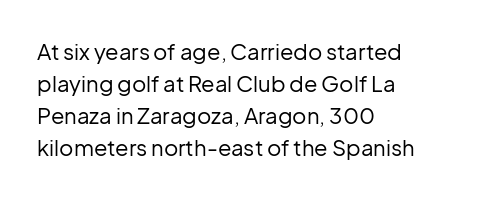
This sample uses an upright cut, with every glyph sitting square on the baseline. Check the space under the baseline: it is left empty. These lines are set flush left with a ragged right edge. Weight: not bold — regular or lighter.
